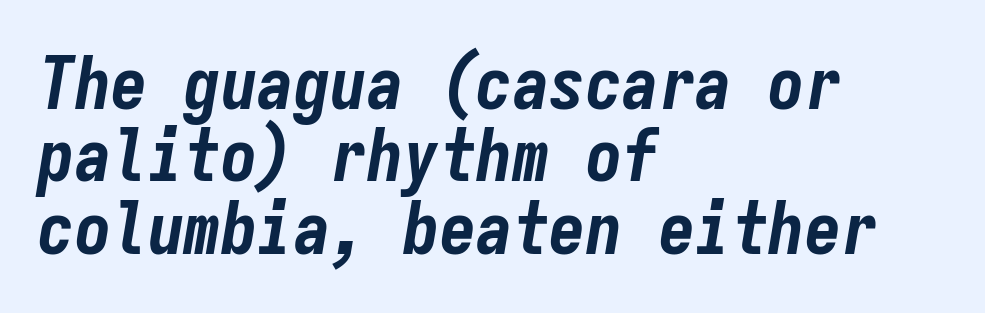
Q: Is the text bold? A: Yes.
Q: Is the text italic (slanted)? A: Yes, it leans right by about 9 degrees.
Q: Is the text underlined? A: No.
Q: How is the paragraph aligned? A: Left-aligned.
Q: Is the spacing between letters normal or unusually wide? A: Normal.
Q: Is the spacing between lines tight, normal or loose? A: Tight.
Q: Width (condensed, normal, or wide)? A: Condensed.
Q: Stroke contrast? A: Low.
Q: x-height? A: Medium.
Q: Monospaced? A: Yes.
